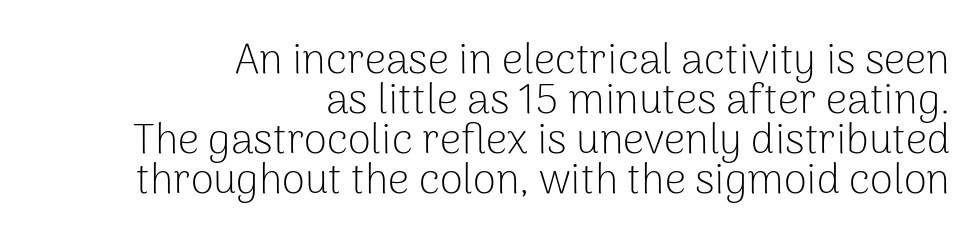
The image shows 42 px light sans-serif type, upright; set right-aligned, tight line spacing (0.95x), normal letter spacing, not underlined; low stroke contrast and a medium x-height.
